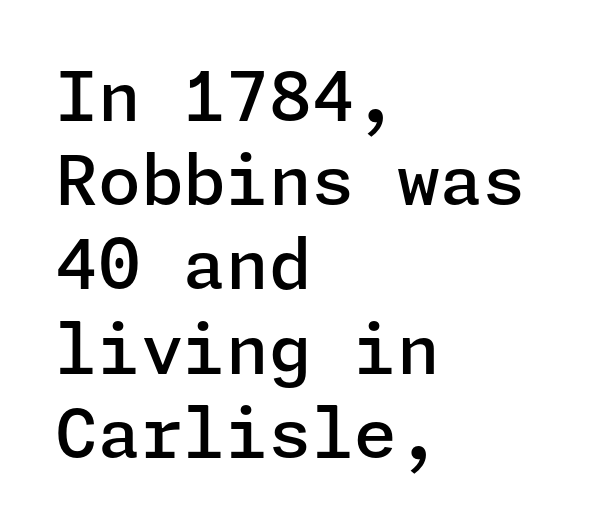
When letters stand straight like this, we call the style roman or upright. The lines in this sample share a left origin and differ only in where they stop. I'd describe the lettering as semibold — firm but not a full bold. Students, note that the glyphs here touch the page at normal intervals. What kind of face is this? One without serifs — a sans. Lines of text with bare space underneath.
